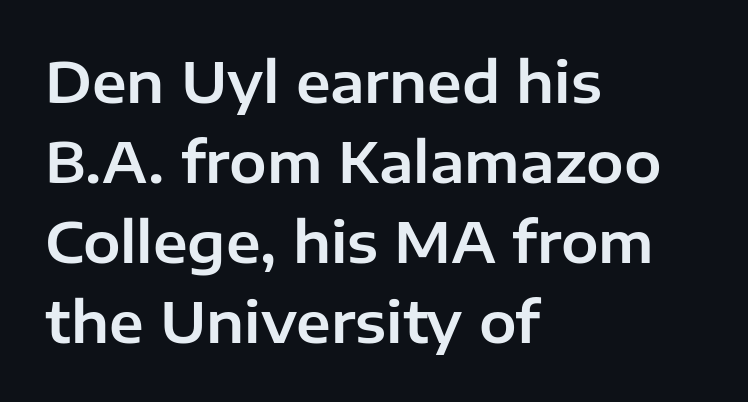
The image shows 56 px sans-serif type, upright; set left-aligned, normal line spacing (1.43x), normal letter spacing, not underlined; low stroke contrast and a medium x-height.
